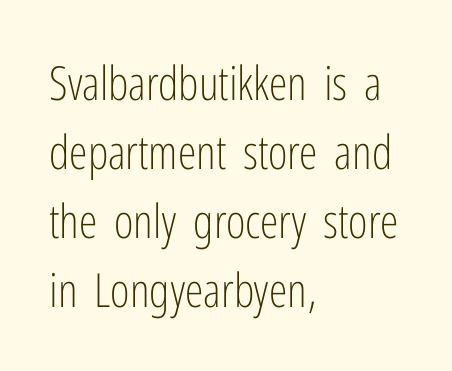
Q: Is the text bold? A: No.
Q: Is the text italic (slanted)? A: No, it is upright.
Q: Is the typeface a serif or a sans-serif typeface? A: Sans-serif.
Q: Is the text underlined? A: No.
Q: How is the paragraph aligned? A: Left-aligned.
Q: Is the spacing between letters normal or unusually wide? A: Normal.
Q: Is the spacing between lines tight, normal or loose? A: Normal.
Q: Width (condensed, normal, or wide)? A: Condensed.
Q: Stroke contrast? A: Low.
Q: x-height? A: Medium.
Q: Monospaced? A: No.
